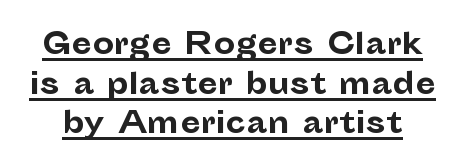
Q: Is the text bold? A: Yes.
Q: Is the text italic (slanted)? A: No, it is upright.
Q: Is the typeface a serif or a sans-serif typeface? A: Sans-serif.
Q: Is the text underlined? A: Yes.
Q: Is the spacing between letters normal or unusually wide? A: Normal.
Q: Is the spacing between lines tight, normal or loose? A: Normal.
Q: Width (condensed, normal, or wide)? A: Normal.
Q: Stroke contrast? A: Low.
Q: x-height? A: Medium.
Q: Monospaced? A: No.
